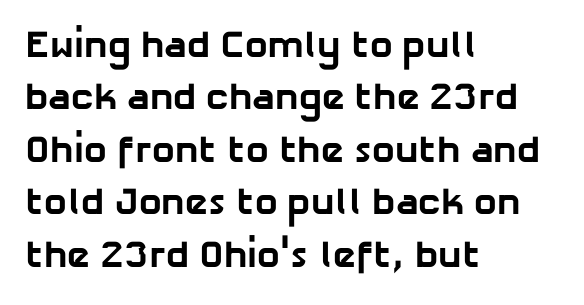
Here the designer chose a conventional face with non-uniform glyph widths. Notice how thick the strokes are: this is what a full bold looks like. The characters display no serif detailing; their extremities are plain. The setting favours the left margin, as ordinary paragraphs usually do. Honestly, there is no underline to notice here at all.
